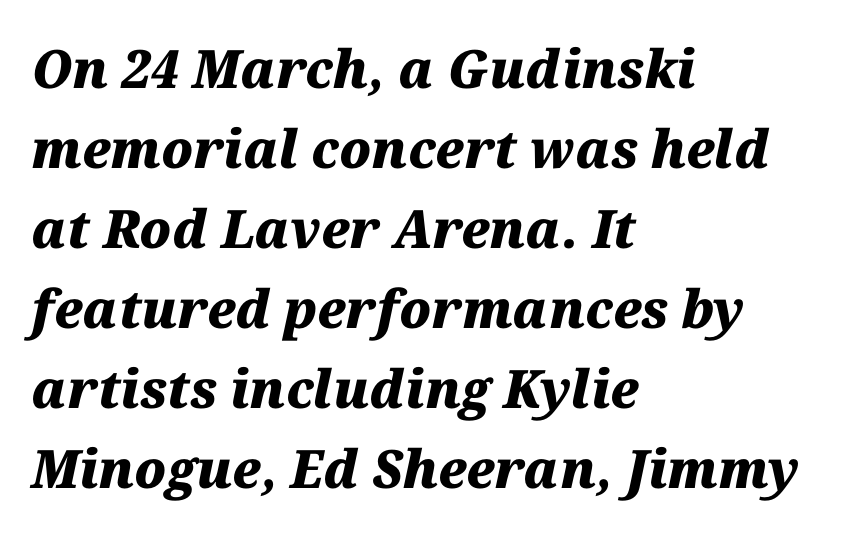
Q: Is the text bold? A: Yes.
Q: Is the text italic (slanted)? A: Yes, it leans right by about 12 degrees.
Q: Is the text underlined? A: No.
Q: How is the paragraph aligned? A: Left-aligned.
Q: Is the spacing between letters normal or unusually wide? A: Normal.
Q: Is the spacing between lines tight, normal or loose? A: Normal.
Q: Width (condensed, normal, or wide)? A: Normal.
Q: Stroke contrast? A: Medium.
Q: x-height? A: Medium.
Q: Monospaced? A: No.
